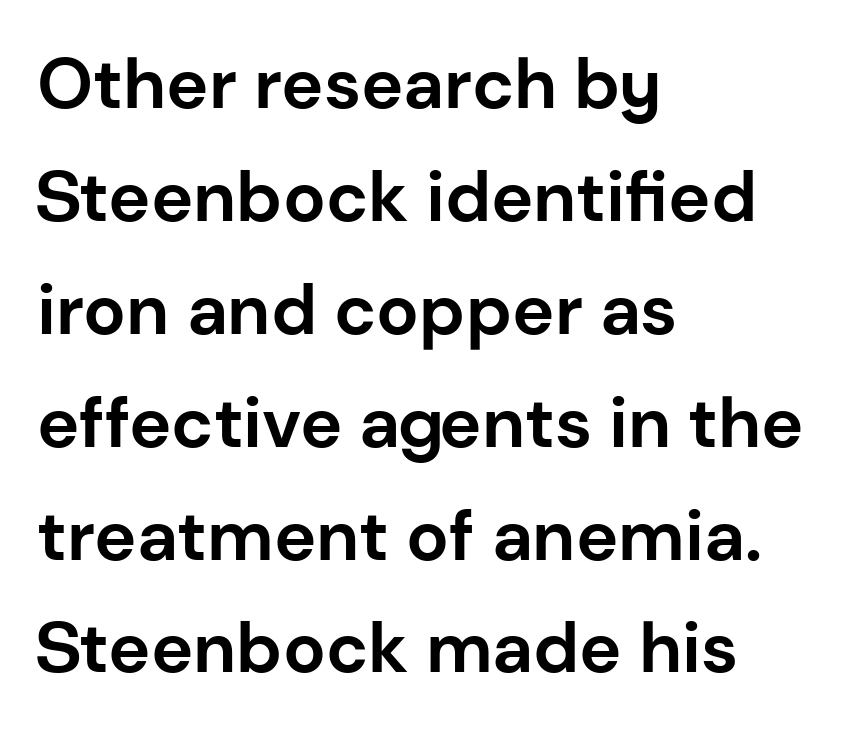
{"serif": "no", "italic": "no", "bold": "yes", "weight": "bold", "width": "normal", "stroke_contrast": "low", "x_height": "medium", "monospaced": "no", "underline": "no", "align": "left", "line_spacing": "normal", "line_spacing_ratio": 1.59, "letter_spacing": "normal", "letter_spacing_em": 0.0, "glyph_px": 71}
